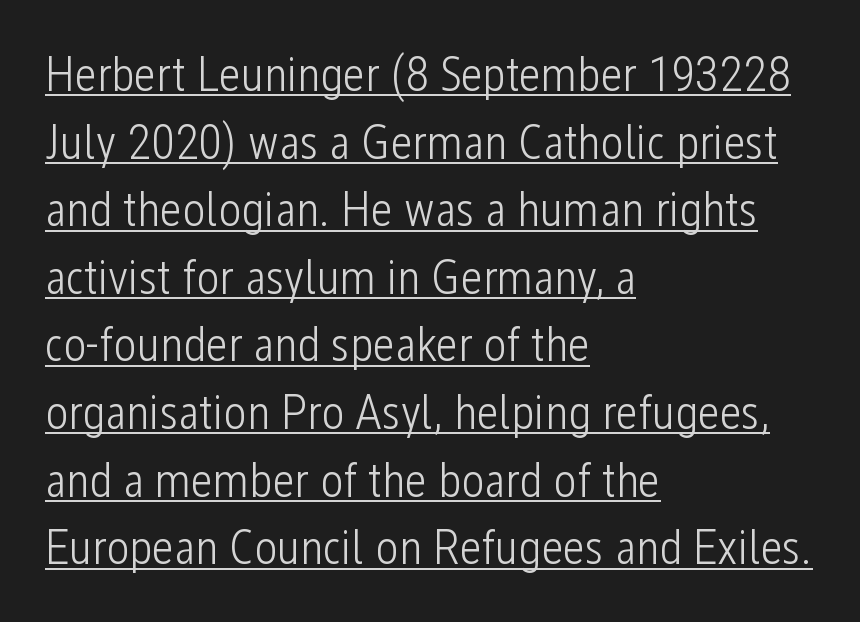
In terms of letterform style, serifs are entirely absent. Each letter keeps its own natural width here, so spacing adapts to shape. Teacher's note: observe the even left margin — that is flush-left alignment. In designer terms, the underline attribute is active on this setting. Summary of vertical rhythm: regular, with standard interline spacing. The line texture is even and compact thanks to regular tracking.
